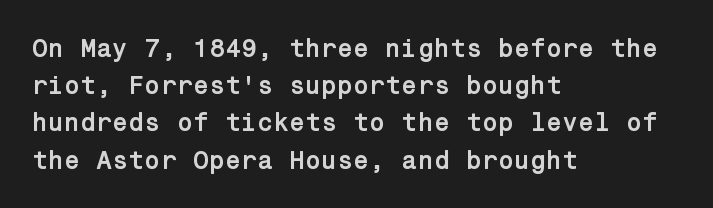
Q: Is the text bold? A: Yes.
Q: Is the text italic (slanted)? A: No, it is upright.
Q: Is the text underlined? A: No.
Q: How is the paragraph aligned? A: Left-aligned.
Q: Is the spacing between letters normal or unusually wide? A: Normal.
Q: Is the spacing between lines tight, normal or loose? A: Normal.
